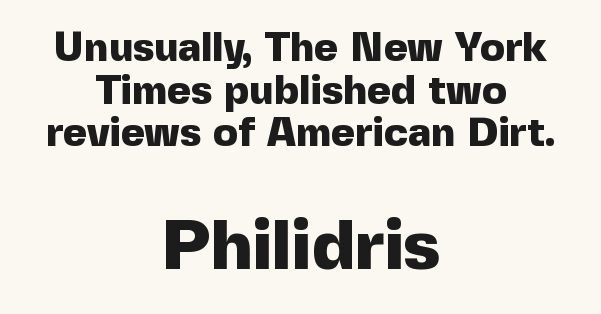
The image shows 71 px heavy sans-serif type, upright; set centered, tight line spacing (1.04x), normal letter spacing, not underlined; the second (bottom) block is 1.73x larger; a medium x-height.
